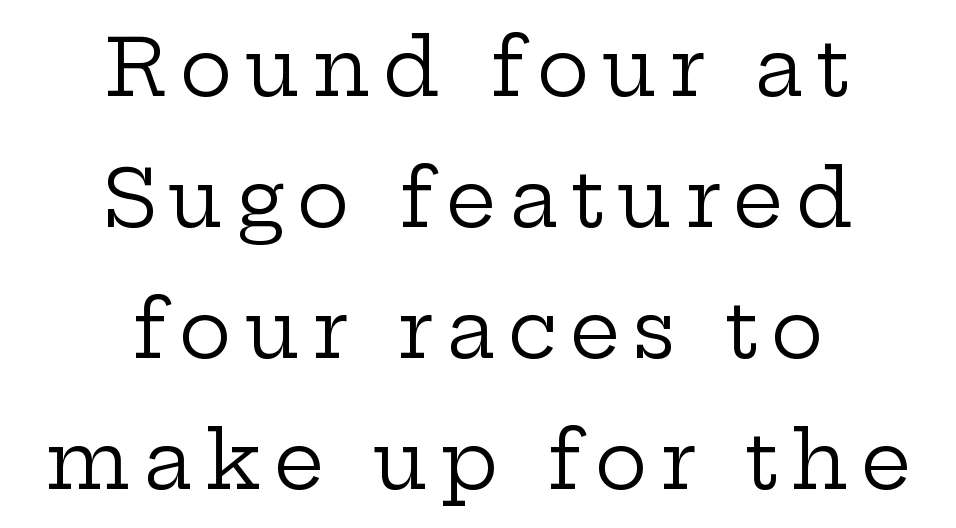
Unlike italic type, these characters show no tilt at all. Unmarked baselines from the first word to the last. Think standard paragraph weight, or any step lighter than that. Quick note: interline space is typical. The letters advance in unequal steps, a hallmark of proportional type.
